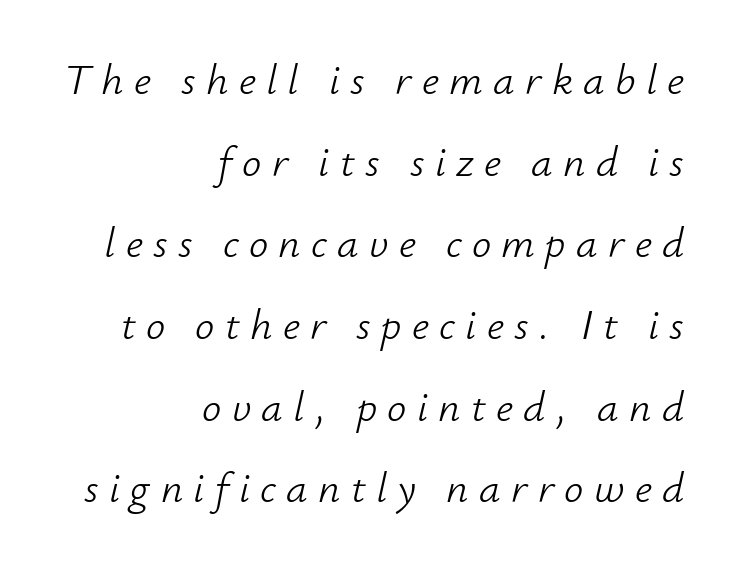
{"italic": "yes", "lean": "right", "slant_degrees": 12, "bold": "no", "weight": "light", "width": "normal", "stroke_contrast": "low", "x_height": "small", "monospaced": "no", "underline": "no", "align": "right", "line_spacing": "loose", "line_spacing_ratio": 1.9, "letter_spacing": "wide", "letter_spacing_em": 0.24, "glyph_px": 43}
